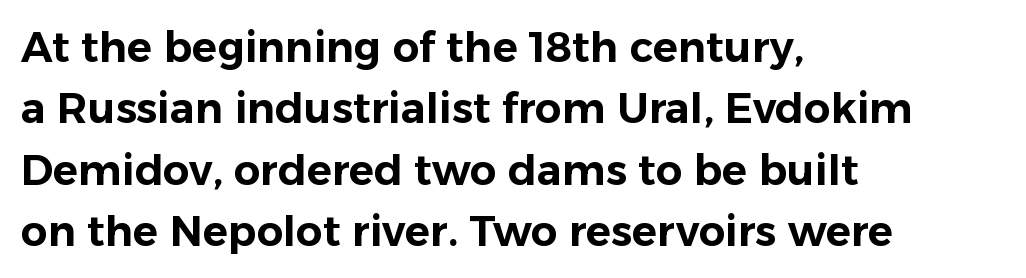
The image shows 42 px sans-serif type, upright; set left-aligned, normal line spacing (1.46x), normal letter spacing, not underlined; low stroke contrast and a medium x-height.
